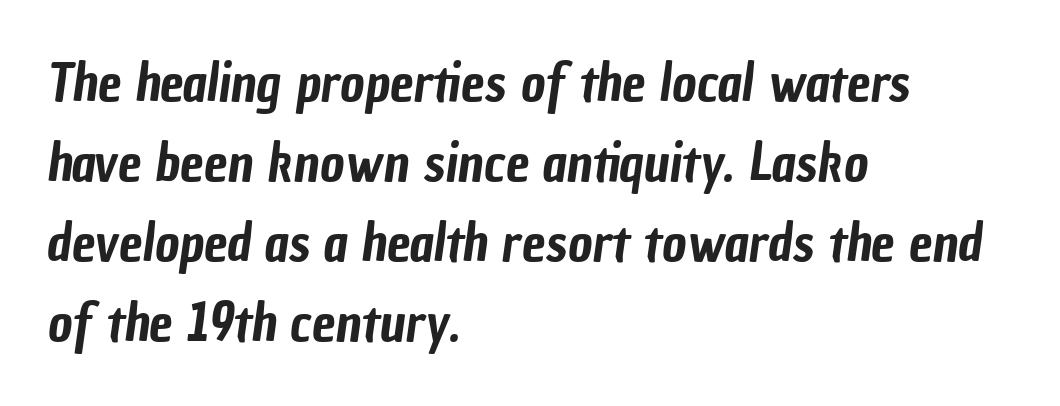
Q: Is the typeface a serif or a sans-serif typeface? A: Sans-serif.
Q: Is the text underlined? A: No.
Q: How is the paragraph aligned? A: Left-aligned.
Q: Is the spacing between letters normal or unusually wide? A: Normal.
Q: Is the spacing between lines tight, normal or loose? A: Normal.
Q: Width (condensed, normal, or wide)? A: Condensed.
Q: Stroke contrast? A: Low.
Q: x-height? A: Medium.
Q: Monospaced? A: No.
